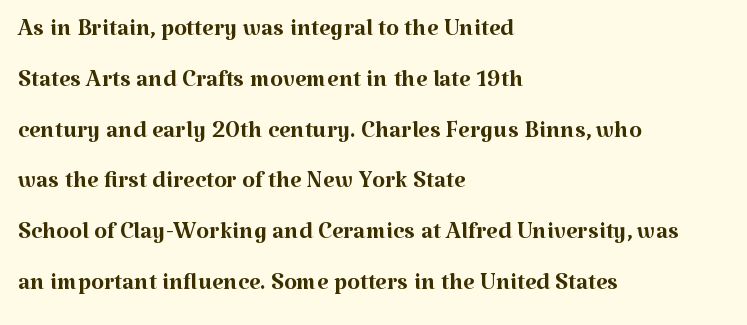
Evenly set lines give the paragraph a standard silhouette. The face used here is proportionally spaced, like ordinary book or web type. Is the block centered? No — it sits flush against the left margin. Letters rest on an invisible, unmarked baseline. This is roman type, the default non-slanted kind.
